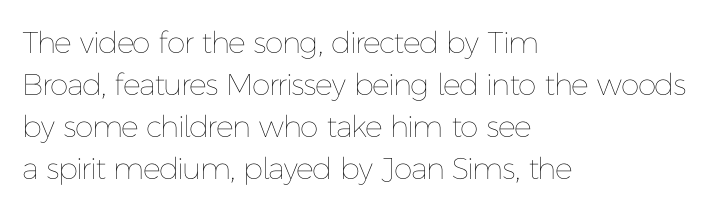
The image shows 30 px thin type, upright; set left-aligned, normal line spacing (1.4x), normal letter spacing, not underlined; low stroke contrast and a medium x-height.
